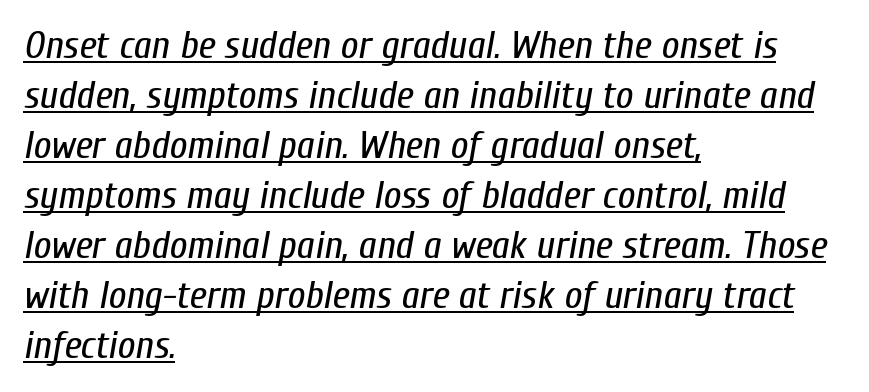
Each word holds together tightly as a unit, with standard inter-letter gaps. Is this a fixed-width face? No — the glyphs have proportional, varying widths. Short and long lines alike share a common starting point at left. Glance below the letters and you will spot a drawn line. The strokes are not fattened; the text isn't bold.
